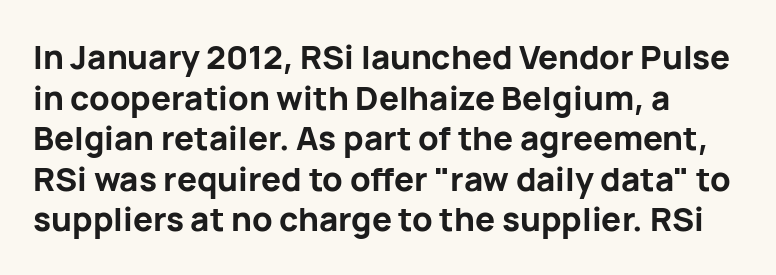
The strokes are fattened all the way to bold. Check where the strokes stop: nothing finishes them off — pure sans. The specimen reads as upright at a glance. Beneath every word, the page is bare. This rendering leaves character spacing at its baseline value.
